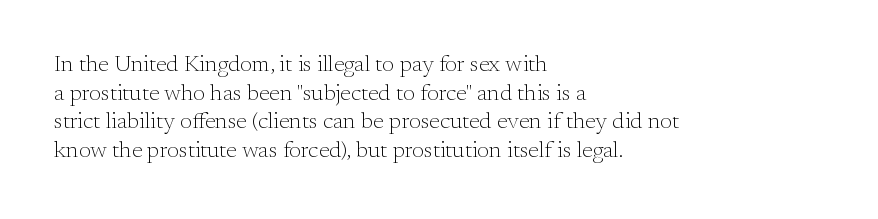
The image shows 23 px text type, upright; set left-aligned, normal line spacing (1.25x), normal letter spacing, not underlined.
